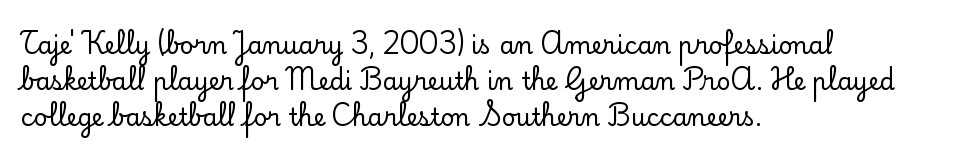
Q: Is the text italic (slanted)? A: No, it is upright.
Q: Is the text underlined? A: No.
Q: How is the paragraph aligned? A: Left-aligned.
Q: Is the spacing between letters normal or unusually wide? A: Normal.
Q: Is the spacing between lines tight, normal or loose? A: Normal.
